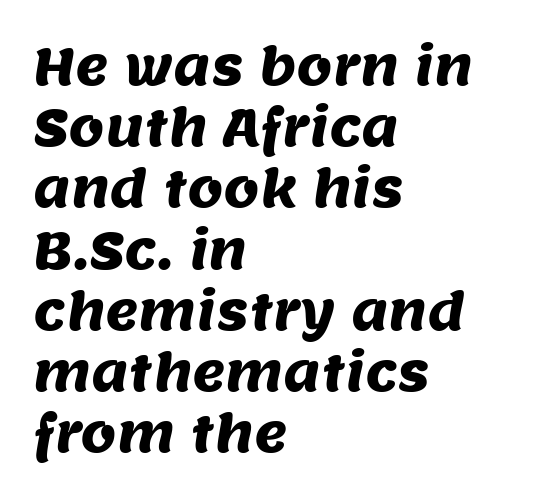
{"serif": "no", "width": "normal", "stroke_contrast": "medium", "x_height": "large", "monospaced": "no", "underline": "no", "align": "left", "line_spacing_ratio": 1.2, "letter_spacing": "normal", "letter_spacing_em": 0.0, "glyph_px": 51}
